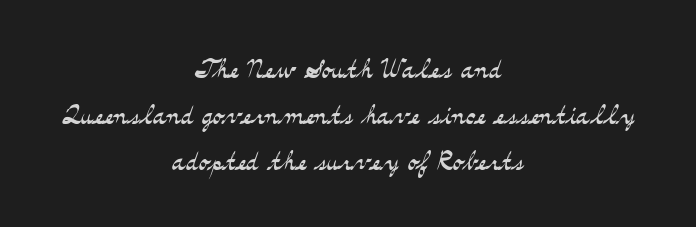
Just letters on the line, the space beneath them empty. Compared with a flush-left layout, this one balances lines on the center instead. The rendering uses natural spacing where letterforms have individual widths. The letters sit at their default tracking, neither squeezed nor spread.
